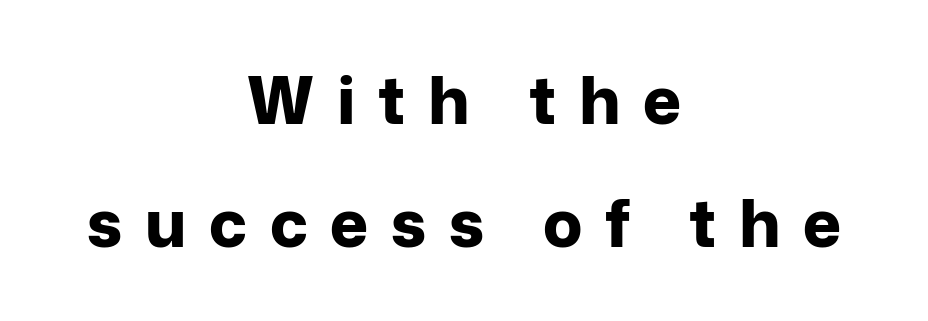
Q: Is the text bold? A: Yes.
Q: Is the text italic (slanted)? A: No, it is upright.
Q: Is the typeface a serif or a sans-serif typeface? A: Sans-serif.
Q: Is the text underlined? A: No.
Q: How is the paragraph aligned? A: Centered.
Q: Is the spacing between letters normal or unusually wide? A: Unusually wide.
Q: Width (condensed, normal, or wide)? A: Normal.
Q: Stroke contrast? A: Low.
Q: x-height? A: Medium.
Q: Monospaced? A: No.
